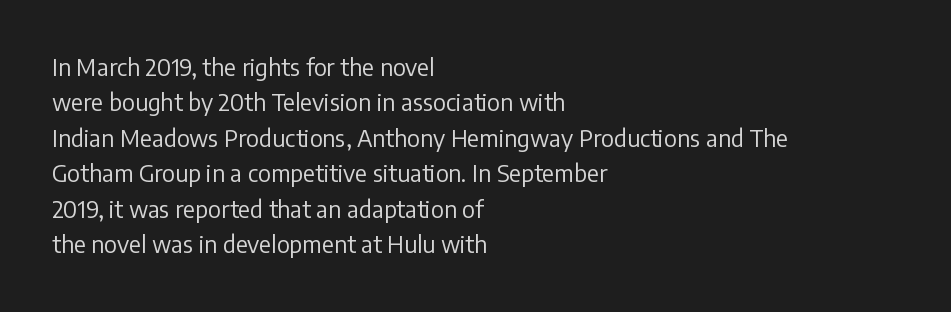
{"italic": "no", "bold": "no", "underline": "no", "align": "left", "line_spacing": "normal", "line_spacing_ratio": 1.54, "letter_spacing": "normal", "letter_spacing_em": 0.0, "glyph_px": 23}
